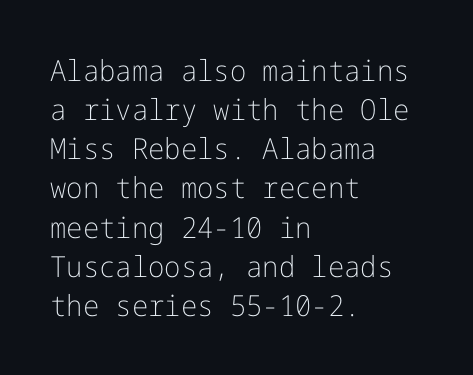
The image shows 29 px light sans-serif type, upright; set left-aligned, normal line spacing (1.35x), normal letter spacing, not underlined; low stroke contrast and a medium x-height.
